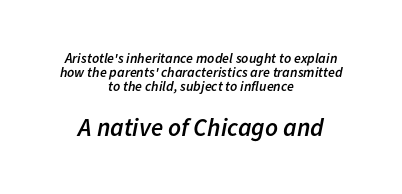
{"italic": "yes", "lean": "right", "slant_degrees": 11, "bold": "semi", "underline": "no", "align": "center", "line_spacing": "tight", "line_spacing_ratio": 0.99, "letter_spacing": "normal", "letter_spacing_em": 0.0, "larger_block": "second", "size_ratio": 1.79, "glyph_px": 25}
